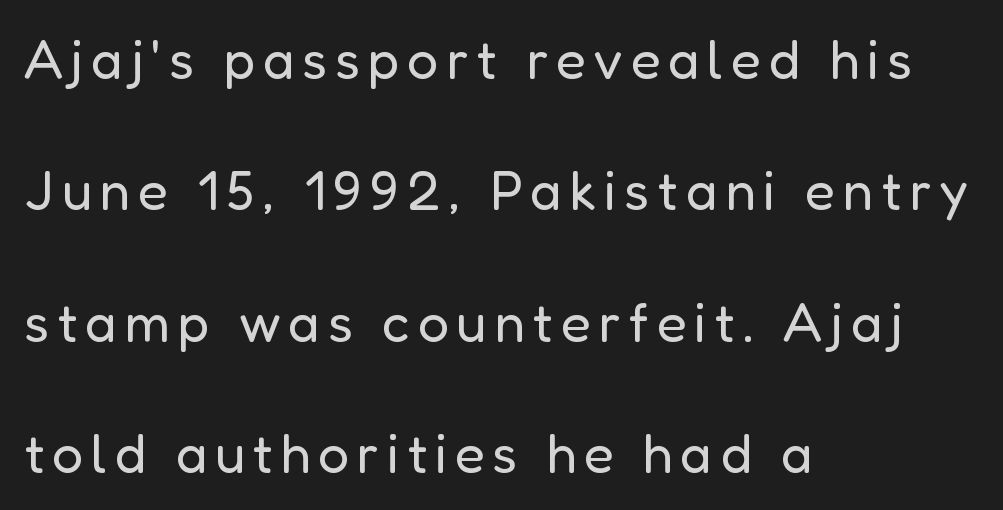
Q: Is the text bold? A: No.
Q: Is the text italic (slanted)? A: No, it is upright.
Q: Is the typeface a serif or a sans-serif typeface? A: Sans-serif.
Q: Is the text underlined? A: No.
Q: How is the paragraph aligned? A: Left-aligned.
Q: Is the spacing between lines tight, normal or loose? A: Loose.
Q: Width (condensed, normal, or wide)? A: Normal.
Q: Stroke contrast? A: Low.
Q: x-height? A: Medium.
Q: Monospaced? A: No.
